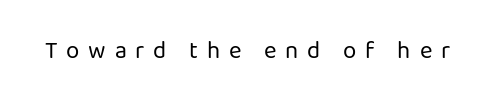
The image shows 24 px text type, upright; set unusually wide letter spacing (+0.37 em), not underlined.
